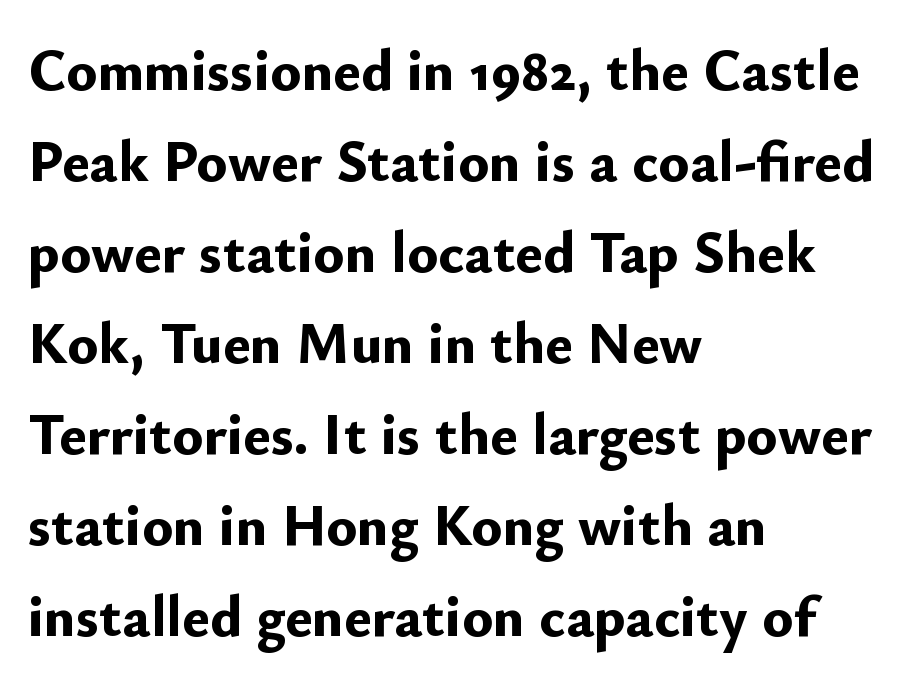
The image shows 58 px bold sans-serif type, upright; set left-aligned, normal line spacing (1.57x), normal letter spacing, not underlined; low stroke contrast and a small x-height.
